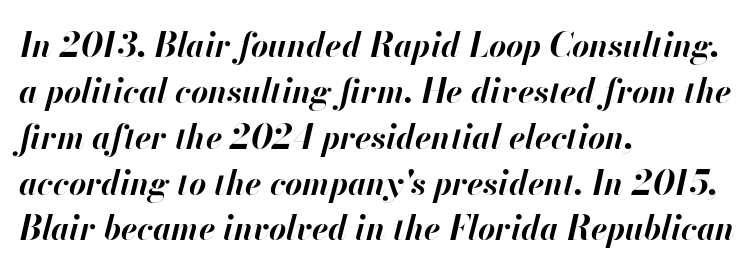
{"italic": "yes", "lean": "right", "slant_degrees": 13, "bold": "yes", "weight": "bold", "width": "normal", "stroke_contrast": "high", "x_height": "small", "monospaced": "no", "underline": "no", "align": "left", "line_spacing": "normal", "line_spacing_ratio": 1.39, "letter_spacing": "normal", "letter_spacing_em": 0.0, "glyph_px": 33}
